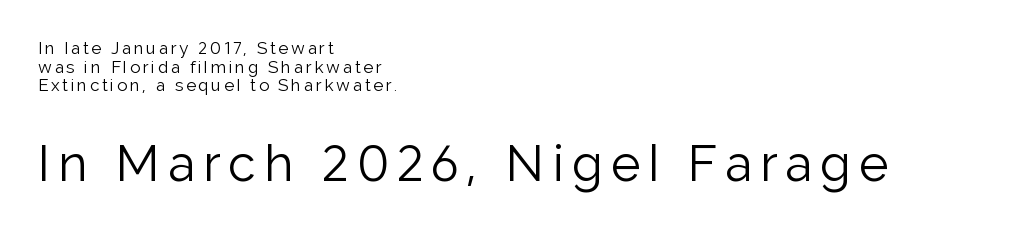
The image shows 50 px light sans-serif type, upright; set left-aligned, tight line spacing (1.09x), not underlined; the second (bottom) block is 2.94x larger; low stroke contrast and a medium x-height.
